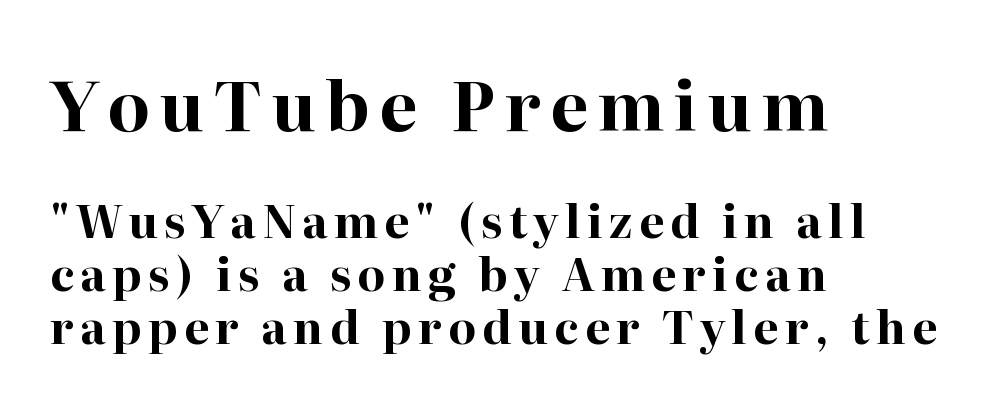
{"serif": "yes", "italic": "no", "bold": "yes", "weight": "bold", "width": "normal", "stroke_contrast": "high", "x_height": "medium", "monospaced": "no", "underline": "no", "align": "left", "line_spacing_ratio": 1.18, "larger_block": "first", "size_ratio": 1.51, "glyph_px": 68}
